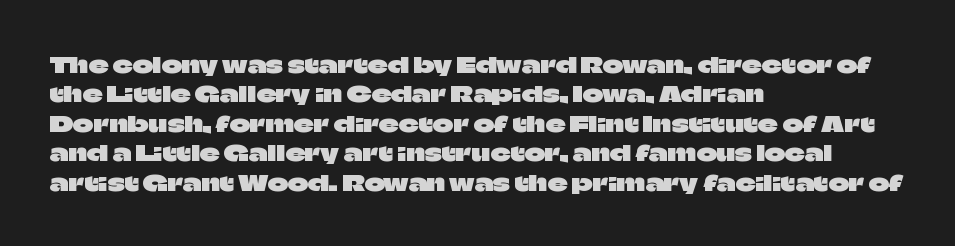
{"italic": "no", "underline": "no", "align": "left", "line_spacing": "normal", "line_spacing_ratio": 1.34, "letter_spacing": "normal", "letter_spacing_em": 0.0, "glyph_px": 22}
